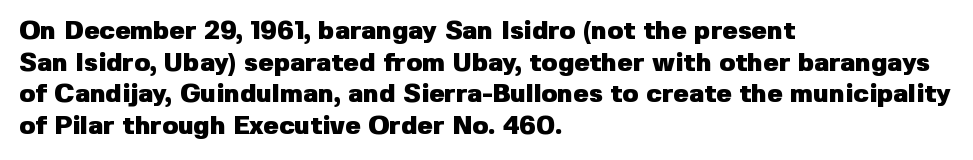
{"italic": "no", "bold": "yes", "underline": "no", "align": "left", "line_spacing_ratio": 1.22, "letter_spacing": "normal", "letter_spacing_em": 0.0, "glyph_px": 26}
